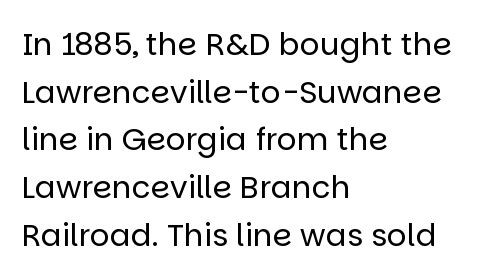
Q: Is the text bold? A: No.
Q: Is the text italic (slanted)? A: No, it is upright.
Q: Is the typeface a serif or a sans-serif typeface? A: Sans-serif.
Q: Is the text underlined? A: No.
Q: How is the paragraph aligned? A: Left-aligned.
Q: Is the spacing between letters normal or unusually wide? A: Normal.
Q: Is the spacing between lines tight, normal or loose? A: Normal.
Q: Width (condensed, normal, or wide)? A: Normal.
Q: Stroke contrast? A: Low.
Q: x-height? A: Large.
Q: Monospaced? A: No.
